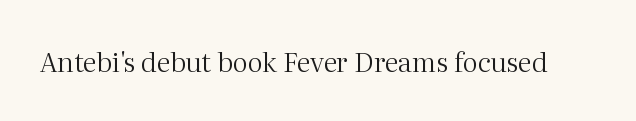
Has an underline been added? It has not. The type is set solid horizontally, with unmodified tracking. The characters are drawn with everyday or finer stroke widths. Every character sits straight up, as roman type does.
